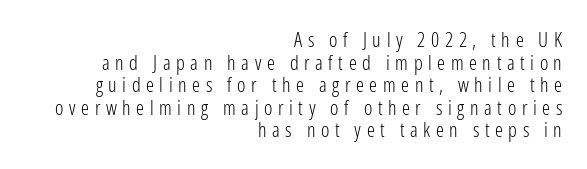
These lines huddle together more closely than default settings would place them. The baseline area is clear. Horizontally, the lines are justified to the trailing edge only. The strokes carry an ordinary text weight at most. This sample uses an upright cut, with every glyph sitting square on the baseline. How are the letters spaced? Widely, with obvious added tracking.
